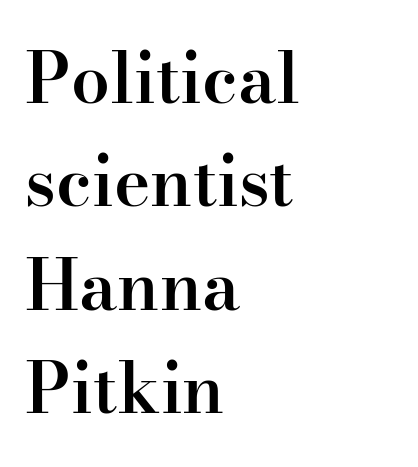
The letters are semibold — heavier than regular but short of a full bold. Note the varied advance widths — an 'i' is clearly narrower than an 'm'. Is there any slant? The stems are plumb. The typeface chosen for these lines features serifs. These lines stack with their left ends in a neat column.
